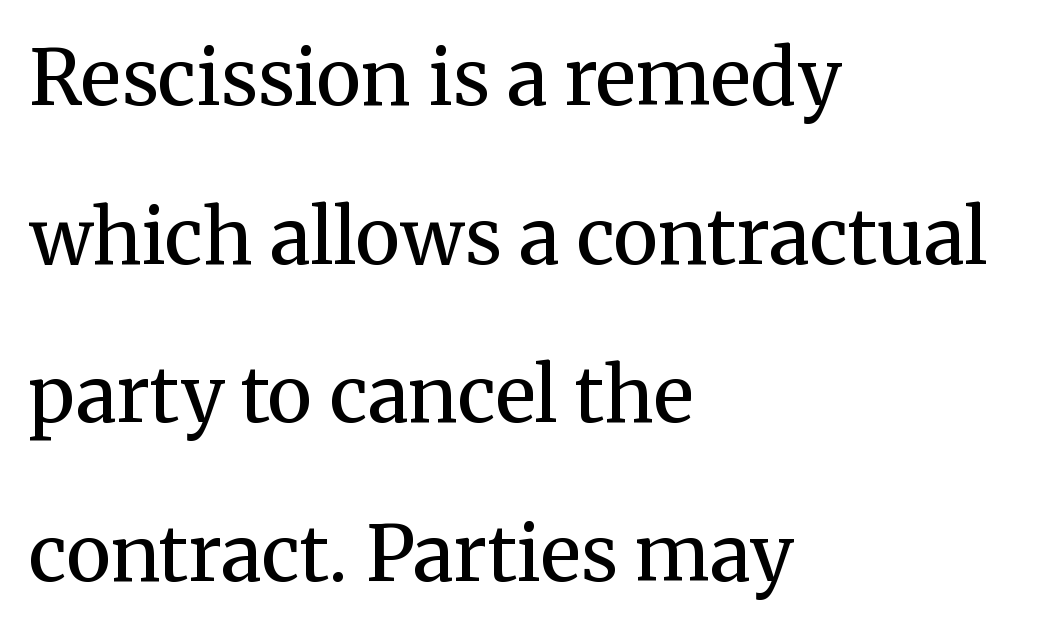
Q: Is the text bold? A: No.
Q: Is the text italic (slanted)? A: No, it is upright.
Q: Is the typeface a serif or a sans-serif typeface? A: Serif.
Q: Is the text underlined? A: No.
Q: How is the paragraph aligned? A: Left-aligned.
Q: Is the spacing between letters normal or unusually wide? A: Normal.
Q: Is the spacing between lines tight, normal or loose? A: Loose.
Q: Width (condensed, normal, or wide)? A: Normal.
Q: Stroke contrast? A: Medium.
Q: x-height? A: Medium.
Q: Monospaced? A: No.
